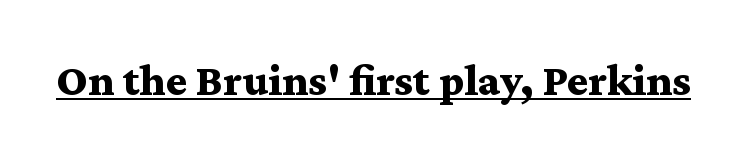
Q: Is the text bold? A: Yes.
Q: Is the text italic (slanted)? A: No, it is upright.
Q: Is the typeface a serif or a sans-serif typeface? A: Serif.
Q: Is the text underlined? A: Yes.
Q: Is the spacing between letters normal or unusually wide? A: Normal.
Q: Width (condensed, normal, or wide)? A: Wide.
Q: Stroke contrast? A: Medium.
Q: x-height? A: Medium.
Q: Monospaced? A: No.
